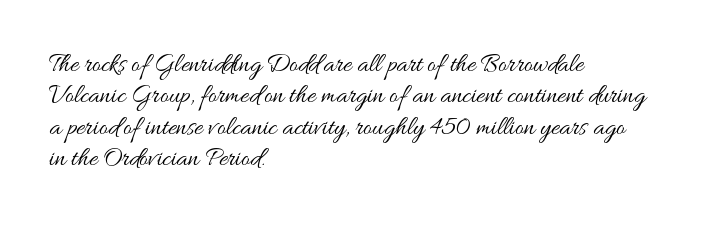
Q: Is the text bold? A: No.
Q: Is the text italic (slanted)? A: Yes.
Q: Is the text underlined? A: No.
Q: How is the paragraph aligned? A: Left-aligned.
Q: Is the spacing between letters normal or unusually wide? A: Normal.
